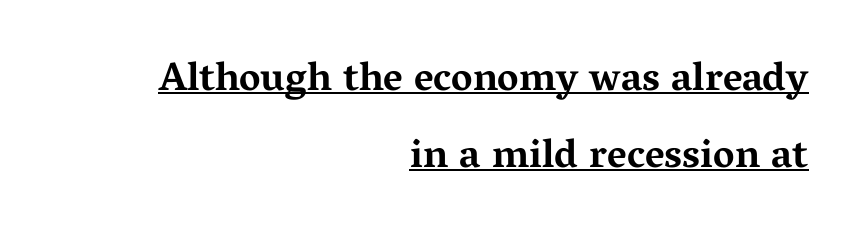
Plenty of ink on the page — the face is bold. The face used here is proportionally spaced, like ordinary book or web type. Line endings align vertically; line beginnings do not. Upright lettering throughout. Default kerning and tracking; the words read as compact shapes.
